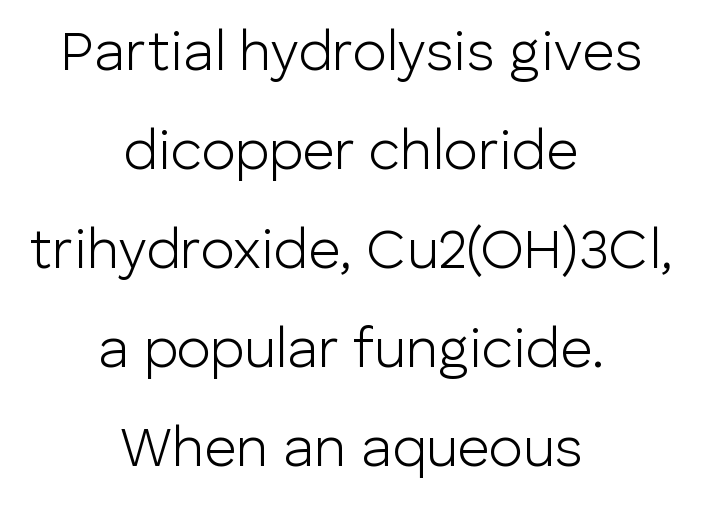
Q: Is the text bold? A: No.
Q: Is the text italic (slanted)? A: No, it is upright.
Q: Is the typeface a serif or a sans-serif typeface? A: Sans-serif.
Q: Is the text underlined? A: No.
Q: How is the paragraph aligned? A: Centered.
Q: Is the spacing between letters normal or unusually wide? A: Normal.
Q: Width (condensed, normal, or wide)? A: Normal.
Q: Stroke contrast? A: Low.
Q: x-height? A: Medium.
Q: Monospaced? A: No.
